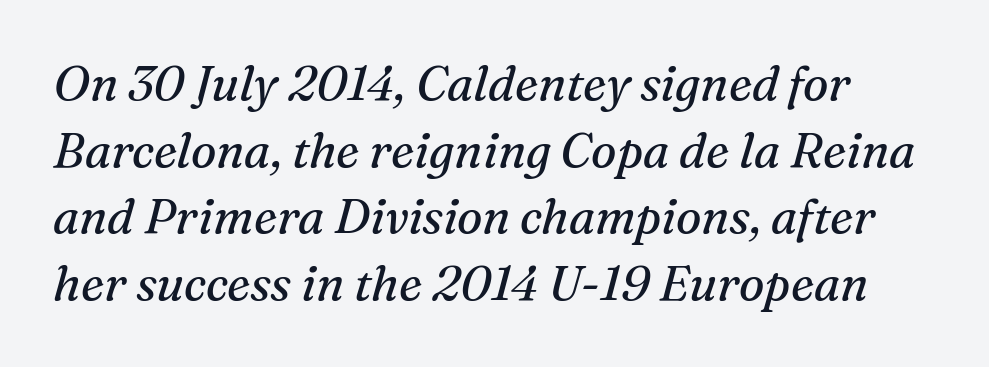
Type style note: has serifs. Short note: letters normally spaced. Stroke mass is kept to a normal reading level or below. Descender tails drop into unmarked territory.
